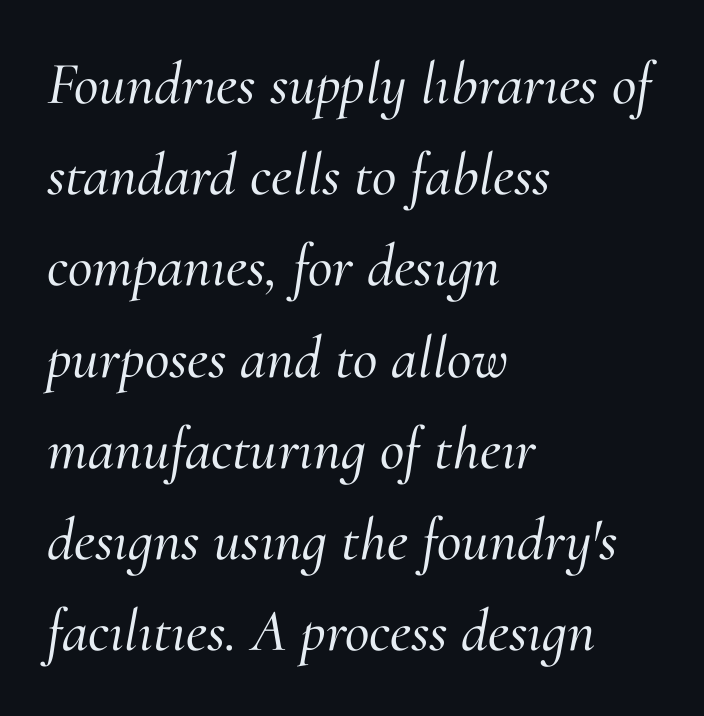
Q: Is the text italic (slanted)? A: Yes, it leans right by about 10 degrees.
Q: Is the typeface a serif or a sans-serif typeface? A: Serif.
Q: Is the text underlined? A: No.
Q: How is the paragraph aligned? A: Left-aligned.
Q: Is the spacing between letters normal or unusually wide? A: Normal.
Q: Is the spacing between lines tight, normal or loose? A: Normal.
Q: Width (condensed, normal, or wide)? A: Normal.
Q: Stroke contrast? A: Medium.
Q: x-height? A: Small.
Q: Monospaced? A: No.
